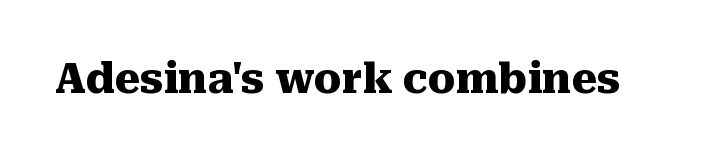
{"serif": "yes", "italic": "no", "bold": "yes", "weight": "heavy", "width": "normal", "stroke_contrast": "medium", "x_height": "medium", "monospaced": "no", "underline": "no", "letter_spacing": "normal", "letter_spacing_em": 0.0, "glyph_px": 41}
